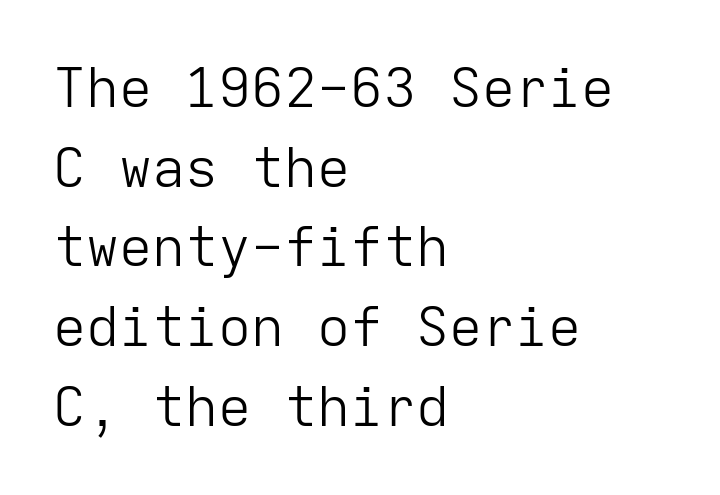
The image shows 55 px light sans-serif type, upright, monospaced; set left-aligned, normal line spacing (1.45x), normal letter spacing, not underlined; low stroke contrast and a medium x-height.
